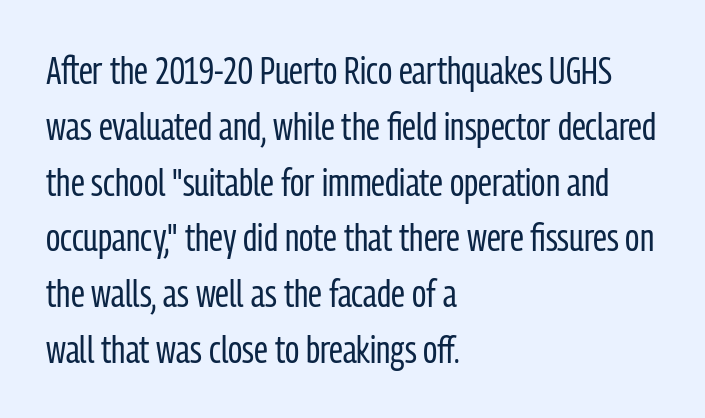
Q: Is the text bold? A: No.
Q: Is the text italic (slanted)? A: No, it is upright.
Q: Is the typeface a serif or a sans-serif typeface? A: Sans-serif.
Q: Is the text underlined? A: No.
Q: How is the paragraph aligned? A: Left-aligned.
Q: Is the spacing between letters normal or unusually wide? A: Normal.
Q: Is the spacing between lines tight, normal or loose? A: Normal.
Q: Width (condensed, normal, or wide)? A: Condensed.
Q: Stroke contrast? A: Low.
Q: x-height? A: Medium.
Q: Monospaced? A: No.
